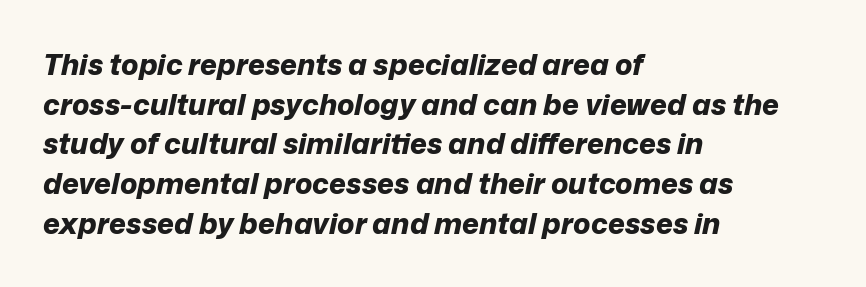
Layout note: lines flush left. The letters advance in unequal steps, a hallmark of proportional type. Characters follow at the spacing the type designer built in. What weight is shown? A full bold with thick strokes. Horizontal bands of white between lines are of average thickness. The space beneath each line is pristine and unruled.
